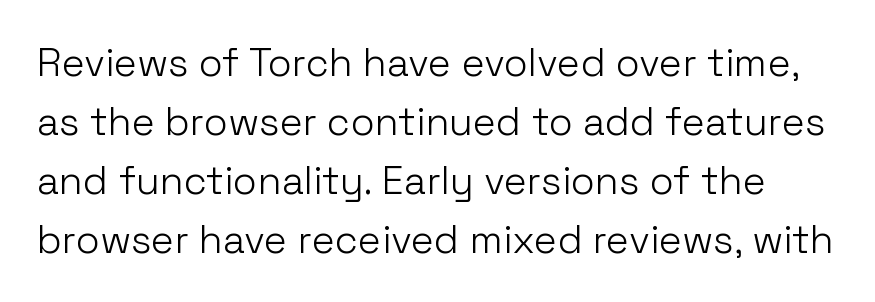
{"serif": "no", "italic": "no", "bold": "no", "weight": "light", "width": "normal", "stroke_contrast": "low", "x_height": "medium", "monospaced": "no", "underline": "no", "line_spacing": "normal", "line_spacing_ratio": 1.51, "letter_spacing": "normal", "letter_spacing_em": 0.0, "glyph_px": 39}
